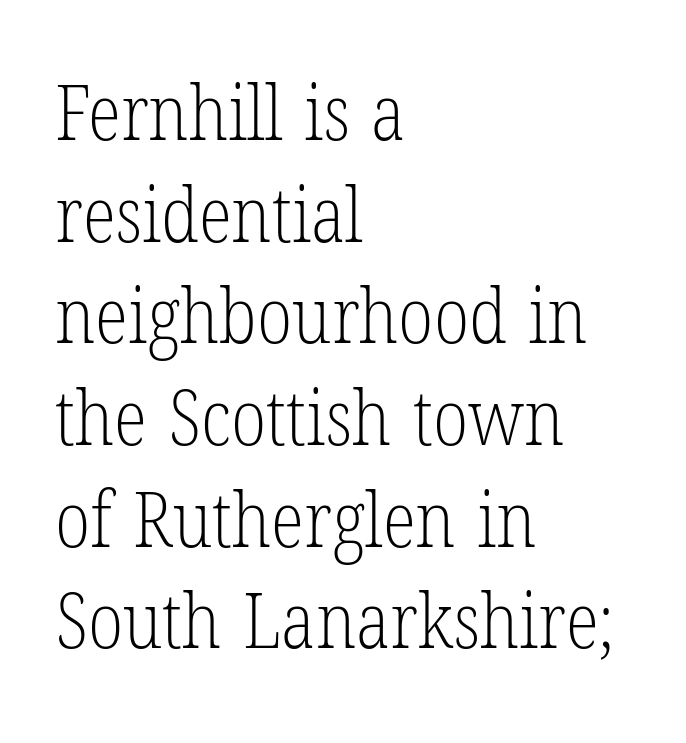
The image shows 77 px light, condensed serif type, upright; set left-aligned, normal line spacing (1.32x), normal letter spacing, not underlined; low stroke contrast and a medium x-height.
